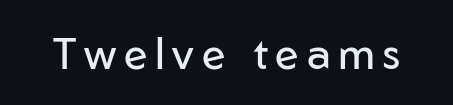
Q: Is the text bold? A: No.
Q: Is the text italic (slanted)? A: No, it is upright.
Q: Is the typeface a serif or a sans-serif typeface? A: Sans-serif.
Q: Is the text underlined? A: No.
Q: Width (condensed, normal, or wide)? A: Normal.
Q: Stroke contrast? A: Low.
Q: x-height? A: Medium.
Q: Monospaced? A: No.
